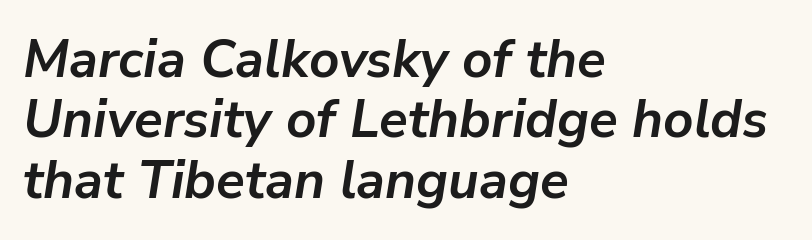
Q: Is the text bold? A: Yes.
Q: Is the text italic (slanted)? A: Yes, it leans right by about 9 degrees.
Q: Is the text underlined? A: No.
Q: How is the paragraph aligned? A: Left-aligned.
Q: Is the spacing between letters normal or unusually wide? A: Normal.
Q: Is the spacing between lines tight, normal or loose? A: Tight.
Q: Width (condensed, normal, or wide)? A: Normal.
Q: Stroke contrast? A: Low.
Q: x-height? A: Medium.
Q: Monospaced? A: No.
